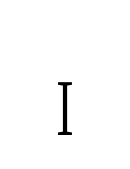
The image shows 74 px light, condensed sans-serif type, upright; set unusually wide letter spacing (+0.38 em), not underlined; low stroke contrast and a medium x-height.
